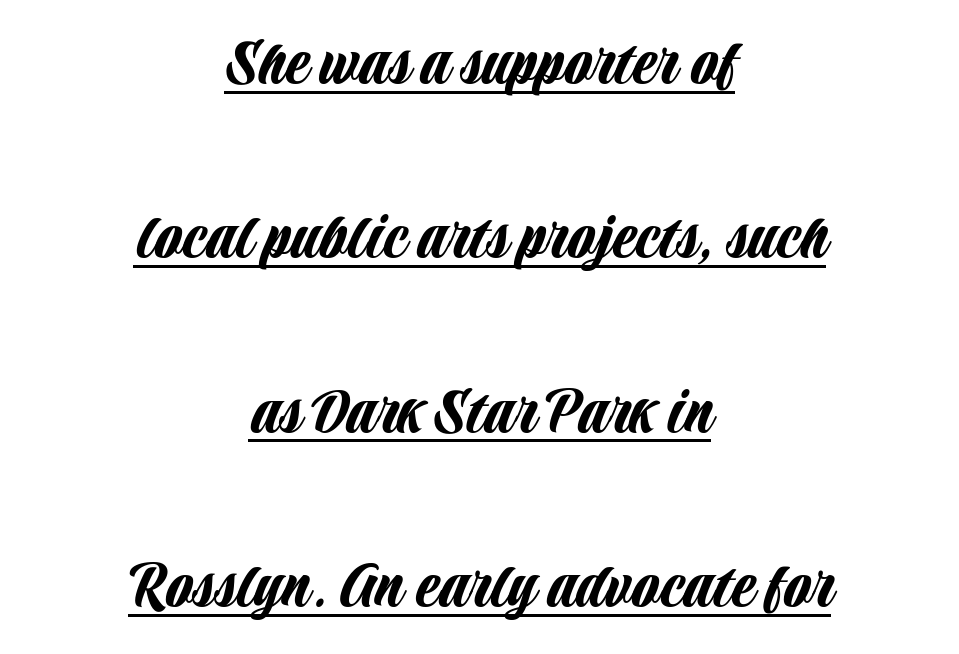
Q: Is the text italic (slanted)? A: Yes.
Q: Is the typeface a serif or a sans-serif typeface? A: Sans-serif.
Q: Is the text underlined? A: Yes.
Q: How is the paragraph aligned? A: Centered.
Q: Is the spacing between letters normal or unusually wide? A: Normal.
Q: Is the spacing between lines tight, normal or loose? A: Loose.
Q: Width (condensed, normal, or wide)? A: Condensed.
Q: Stroke contrast? A: Low.
Q: x-height? A: Large.
Q: Monospaced? A: No.
